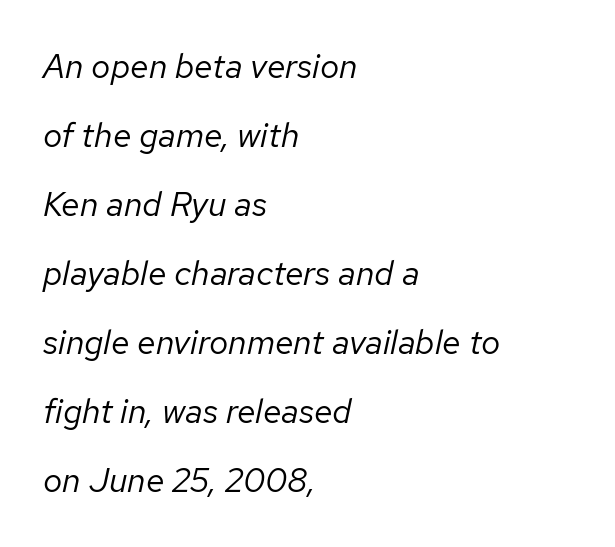
Notice the wide empty band between every row — that's loose leading. Descenders hang freely into open space. The typeface has the unassuming heft of standard copy or less. This rendering uses left alignment, leaving the right contour irregular. Looking at the ascenders, they clearly lean. Caption: standard tracking, unaltered.
